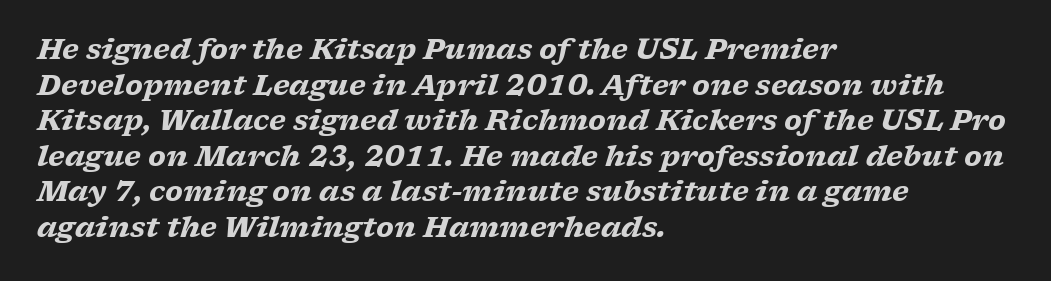
The image shows 28 px heavy, wide serif type, italic (leaning right); set left-aligned, normal line spacing (1.27x), normal letter spacing, not underlined; low stroke contrast and a medium x-height.
